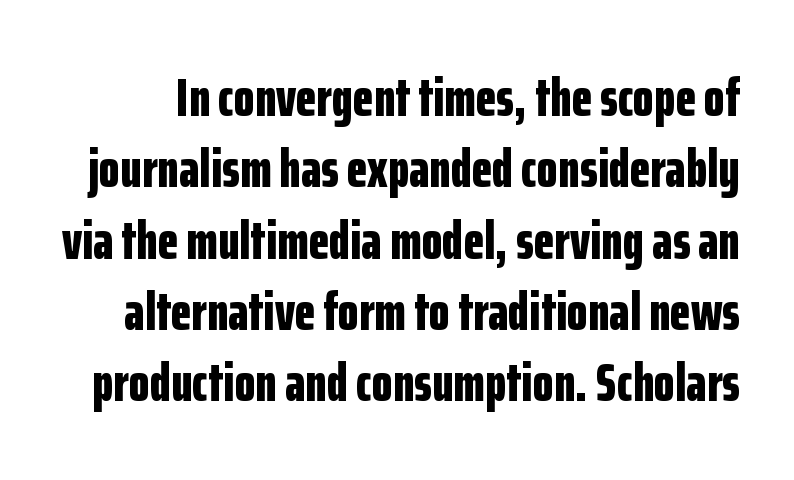
{"serif": "no", "italic": "no", "bold": "yes", "weight": "bold", "width": "condensed", "stroke_contrast": "low", "x_height": "medium", "monospaced": "no", "underline": "no", "line_spacing": "normal", "line_spacing_ratio": 1.32, "letter_spacing": "normal", "letter_spacing_em": 0.0, "glyph_px": 54}
